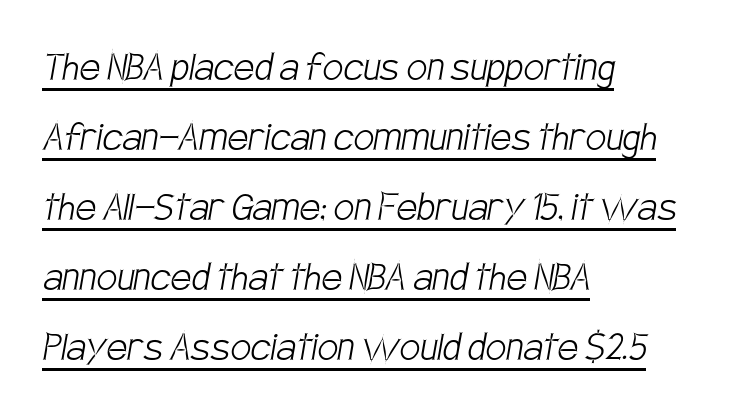
Q: Is the text bold? A: No.
Q: Is the typeface a serif or a sans-serif typeface? A: Sans-serif.
Q: Is the text underlined? A: Yes.
Q: How is the paragraph aligned? A: Left-aligned.
Q: Is the spacing between letters normal or unusually wide? A: Normal.
Q: Is the spacing between lines tight, normal or loose? A: Normal.
Q: Width (condensed, normal, or wide)? A: Condensed.
Q: Stroke contrast? A: Low.
Q: x-height? A: Large.
Q: Monospaced? A: No.
